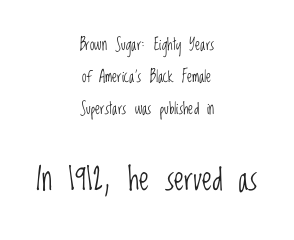
The image shows 32 px light, condensed sans-serif type, upright; set centered, loose line spacing (1.99x), normal letter spacing, not underlined; the second (bottom) block is 2.0x larger; low stroke contrast and a large x-height.
